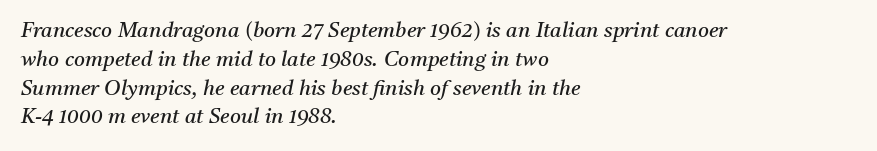
{"italic": "yes", "lean": "right", "slant_degrees": 11, "bold": "no", "underline": "no", "align": "left", "line_spacing": "normal", "line_spacing_ratio": 1.37, "letter_spacing": "normal", "letter_spacing_em": 0.0, "glyph_px": 21}
